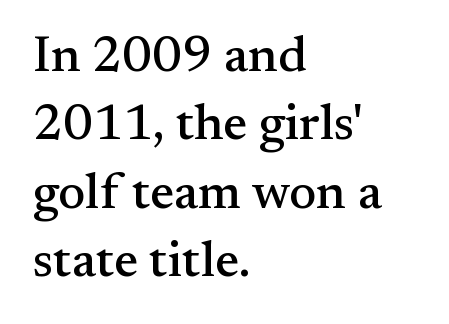
Regular leading. The designer went with a serif here, giving each stem small feet. Spacing between characters is what you'd get straight out of the box. Varying glyph widths throughout — classic text-font behaviour. No word sits above an underline.
